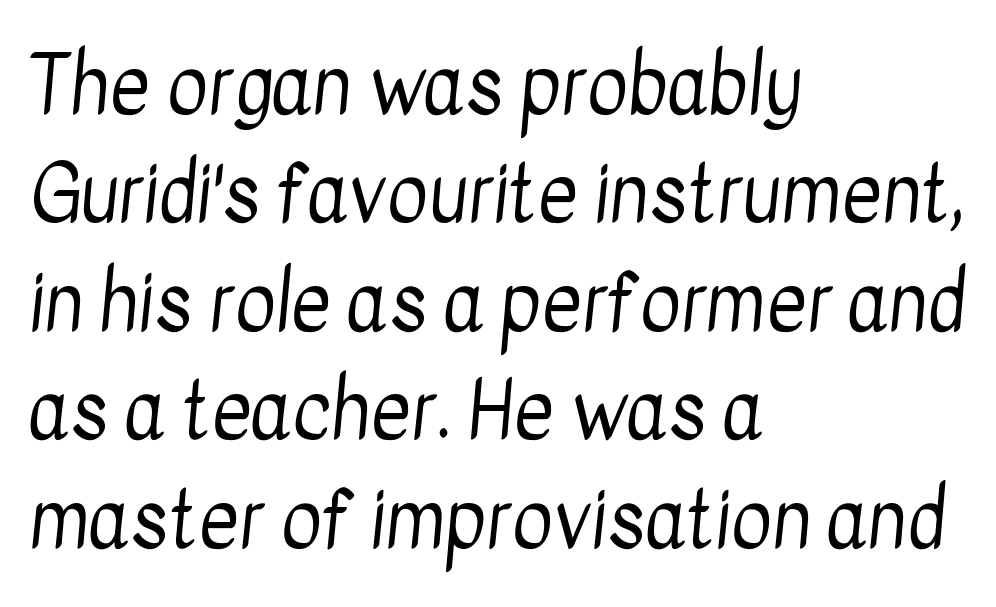
The image shows 78 px regular-weight, condensed sans-serif type; set left-aligned, normal line spacing (1.39x), normal letter spacing, not underlined; low stroke contrast and a medium x-height.
